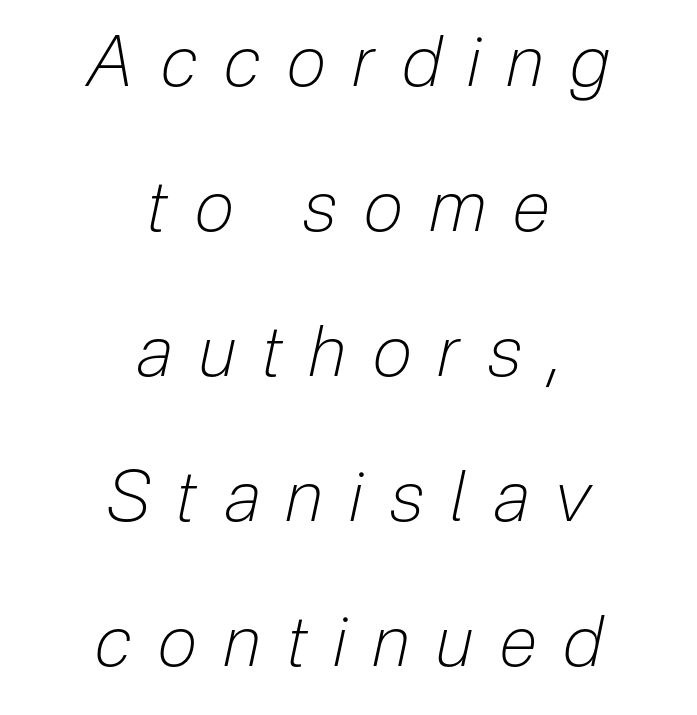
Typeset on center — no edge is straight. Here the designer chose a conventional face with non-uniform glyph widths. This is not heavy type; no bold has been used. The line texture is sparse and dotted thanks to wide tracking. In terms of leading, this rendering errs on the spacious side.
